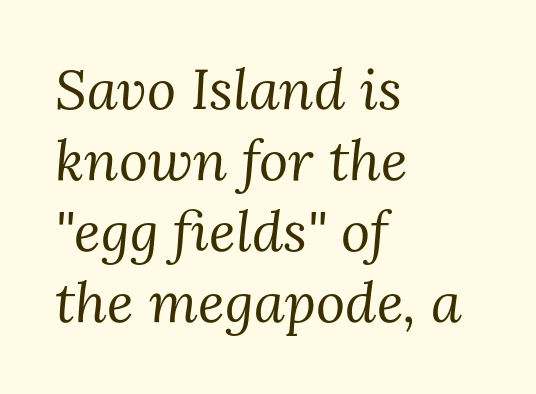
Reading down the block, your eye returns to a fixed left position each line. A typesetter would label this face a serif. Regular leading. No extra ink here — the face is not bold.
